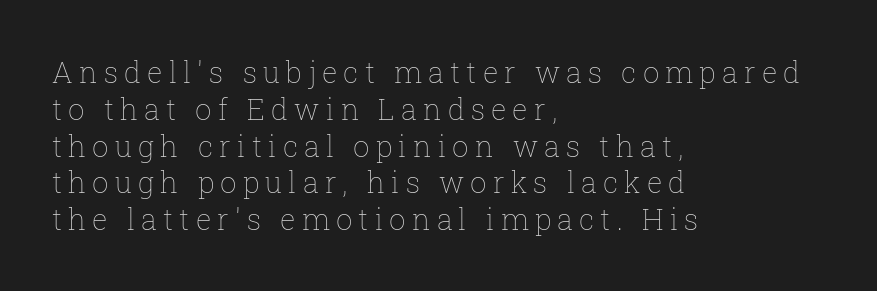
Q: Is the text bold? A: No.
Q: Is the text italic (slanted)? A: No, it is upright.
Q: Is the text underlined? A: No.
Q: How is the paragraph aligned? A: Left-aligned.
Q: Is the spacing between letters normal or unusually wide? A: Unusually wide.
Q: Is the spacing between lines tight, normal or loose? A: Normal.
Q: Width (condensed, normal, or wide)? A: Normal.
Q: Stroke contrast? A: Low.
Q: x-height? A: Medium.
Q: Monospaced? A: No.
